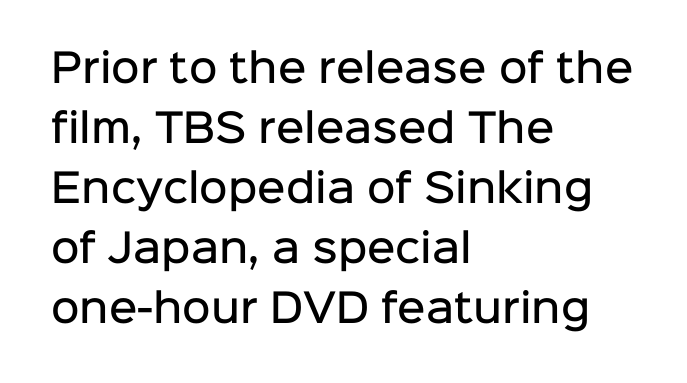
The image shows 39 px semibold sans-serif type, upright; set left-aligned, normal line spacing (1.54x), normal letter spacing, not underlined; low stroke contrast and a medium x-height.
